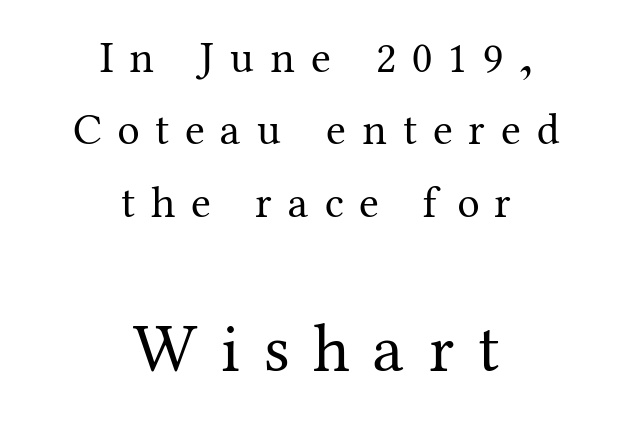
{"serif": "yes", "italic": "no", "bold": "no", "weight": "regular", "width": "normal", "stroke_contrast": "medium", "x_height": "medium", "monospaced": "no", "underline": "no", "align": "center", "line_spacing": "normal", "line_spacing_ratio": 1.61, "letter_spacing": "wide", "letter_spacing_em": 0.35, "larger_block": "second", "size_ratio": 1.51, "glyph_px": 68}
